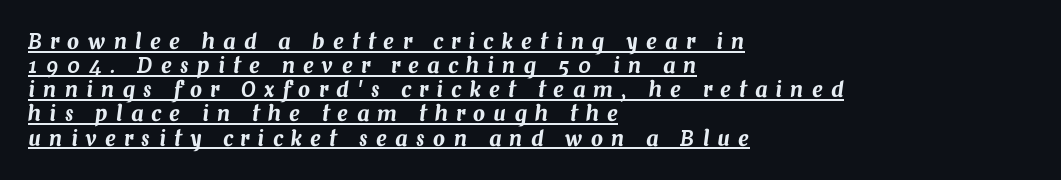
Tracking value appears strongly positive — letters spread wide. Underlined type. One glance says dense: line gaps are narrower than usual. This rendering uses left alignment, leaving the right contour irregular.
